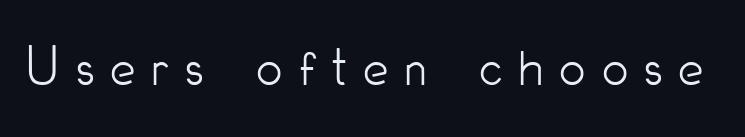
{"serif": "no", "italic": "no", "bold": "no", "weight": "light", "width": "condensed", "stroke_contrast": "low", "x_height": "small", "monospaced": "no", "underline": "no", "letter_spacing": "wide", "letter_spacing_em": 0.3, "glyph_px": 56}
